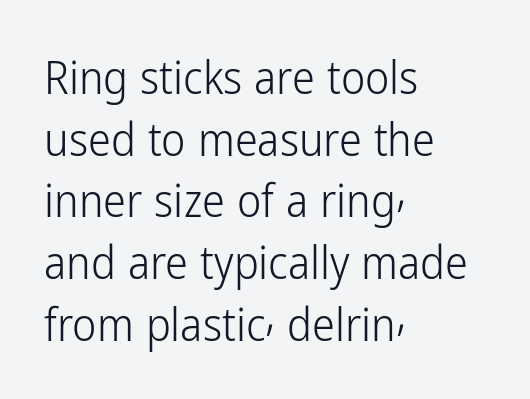
{"serif": "no", "italic": "no", "bold": "no", "weight": "light", "width": "condensed", "stroke_contrast": "low", "x_height": "medium", "monospaced": "no", "underline": "no", "align": "left", "line_spacing": "normal", "line_spacing_ratio": 1.34, "letter_spacing": "normal", "letter_spacing_em": 0.0, "glyph_px": 46}
